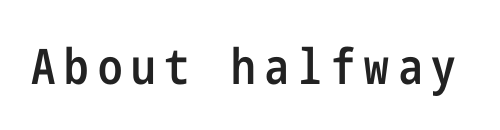
Q: Is the text bold? A: Semi-bold.
Q: Is the text italic (slanted)? A: No, it is upright.
Q: Is the typeface a serif or a sans-serif typeface? A: Sans-serif.
Q: Is the text underlined? A: No.
Q: Width (condensed, normal, or wide)? A: Condensed.
Q: Stroke contrast? A: Low.
Q: x-height? A: Medium.
